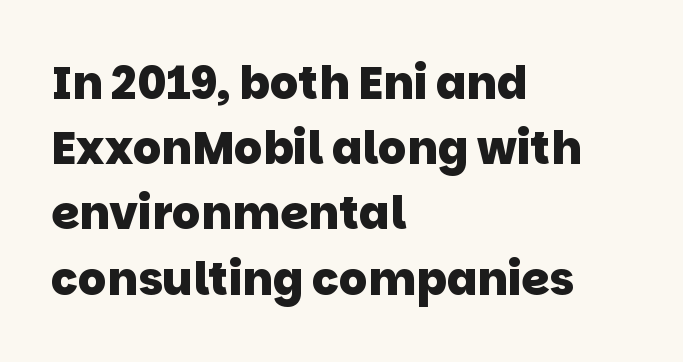
Q: Is the text bold? A: Yes.
Q: Is the typeface a serif or a sans-serif typeface? A: Sans-serif.
Q: Is the text underlined? A: No.
Q: How is the paragraph aligned? A: Left-aligned.
Q: Is the spacing between letters normal or unusually wide? A: Normal.
Q: Is the spacing between lines tight, normal or loose? A: Normal.
Q: Width (condensed, normal, or wide)? A: Normal.
Q: Stroke contrast? A: Low.
Q: x-height? A: Large.
Q: Monospaced? A: No.
